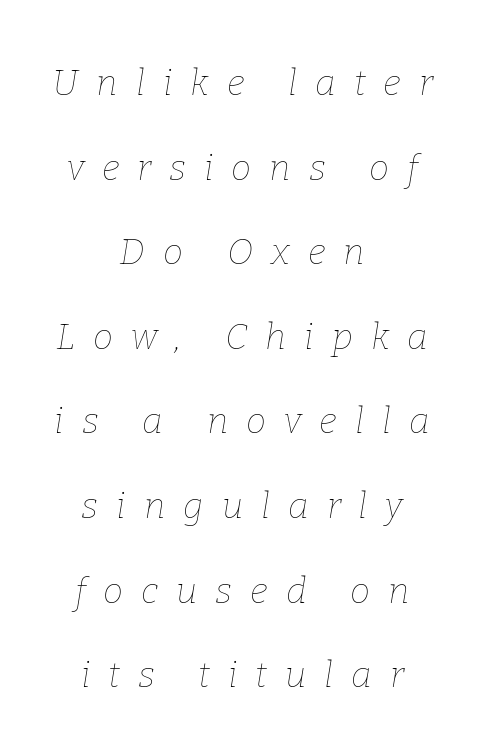
Q: Is the text bold? A: No.
Q: Is the text italic (slanted)? A: Yes, it leans right by about 9 degrees.
Q: Is the text underlined? A: No.
Q: How is the paragraph aligned? A: Centered.
Q: Is the spacing between letters normal or unusually wide? A: Unusually wide.
Q: Is the spacing between lines tight, normal or loose? A: Loose.
Q: Width (condensed, normal, or wide)? A: Normal.
Q: Stroke contrast? A: Low.
Q: x-height? A: Medium.
Q: Monospaced? A: No.
